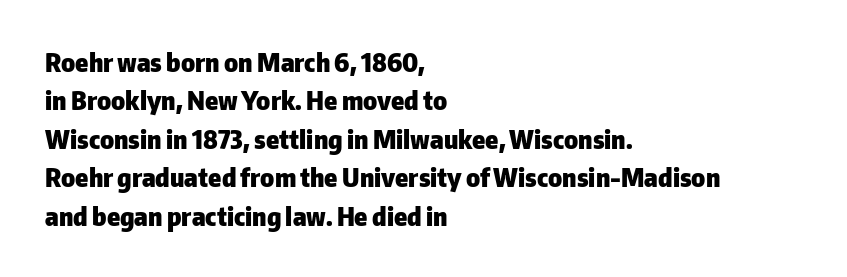
The image shows 26 px bold type, upright; set left-aligned, normal line spacing (1.48x), normal letter spacing, not underlined.
